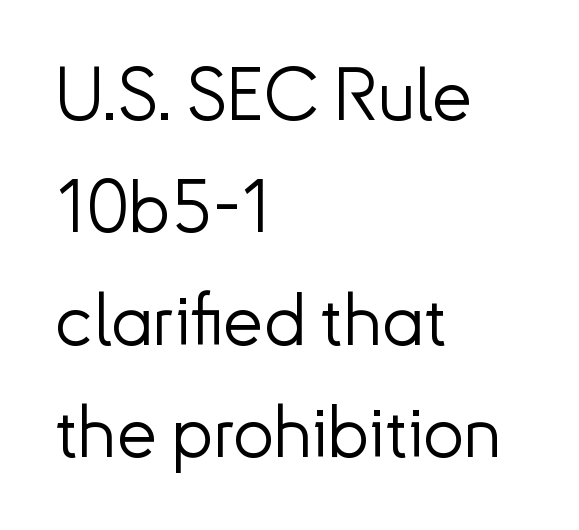
This is sans-serif lettering, the kind often seen on screens and signage. Each word holds together tightly as a unit, with standard inter-letter gaps. Does the lettering tilt? It doesn't — this is upright. A bare baseline throughout the passage. The setting favours the left margin, as ordinary paragraphs usually do. The leading is moderate, giving the passage an even texture.
